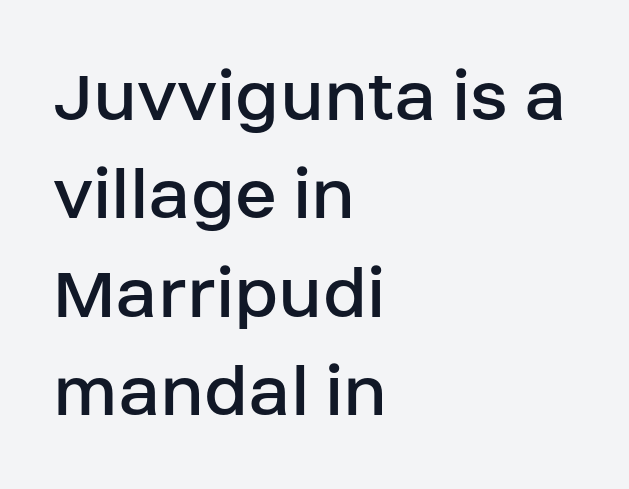
The glyphs are unaccompanied by any horizontal stroke below them. You could not count columns in this text — the font is proportionally spaced. The glyphs in this specimen are sans serif. Rows of type keep a routine distance in the vertical direction. Do the letters lean? They stand straight. Standard letterfit; no display-style spreading of the glyphs.
